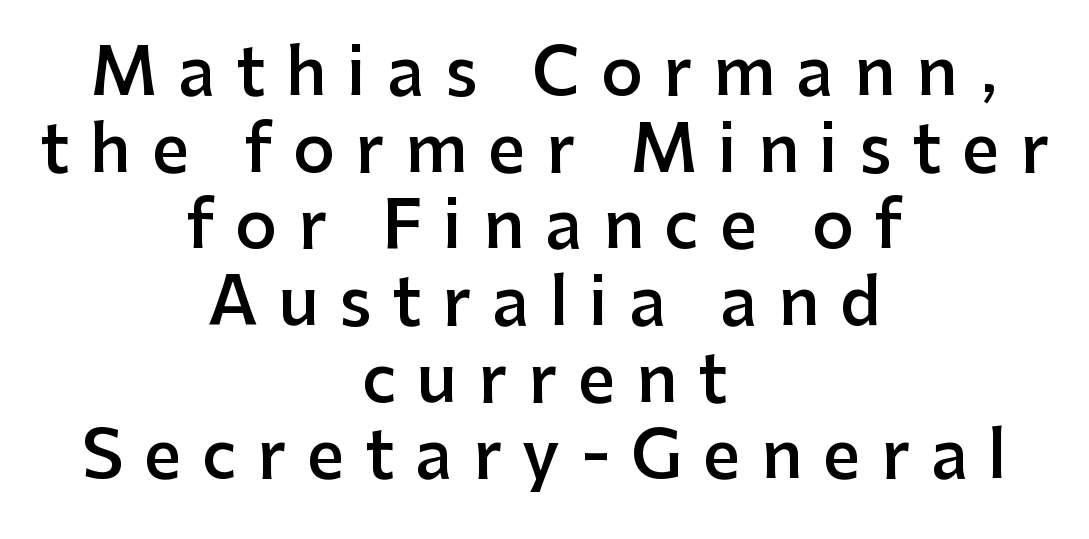
The image shows 65 px semibold sans-serif type, upright; set centered, line spacing 1.18x, unusually wide letter spacing (+0.32 em), not underlined; low stroke contrast and a medium x-height.
